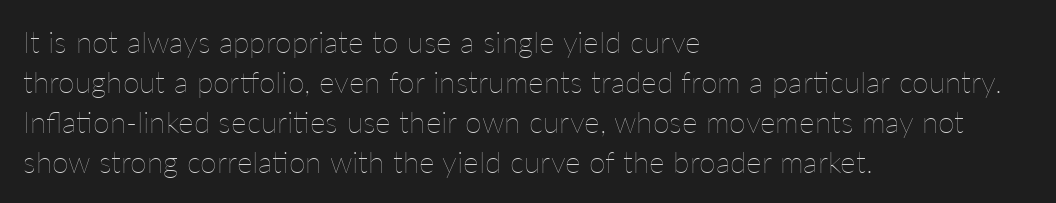
{"italic": "no", "bold": "no", "weight": "thin", "width": "normal", "stroke_contrast": "low", "x_height": "medium", "monospaced": "no", "underline": "no", "align": "left", "line_spacing": "normal", "line_spacing_ratio": 1.33, "letter_spacing": "normal", "letter_spacing_em": 0.0, "glyph_px": 30}
